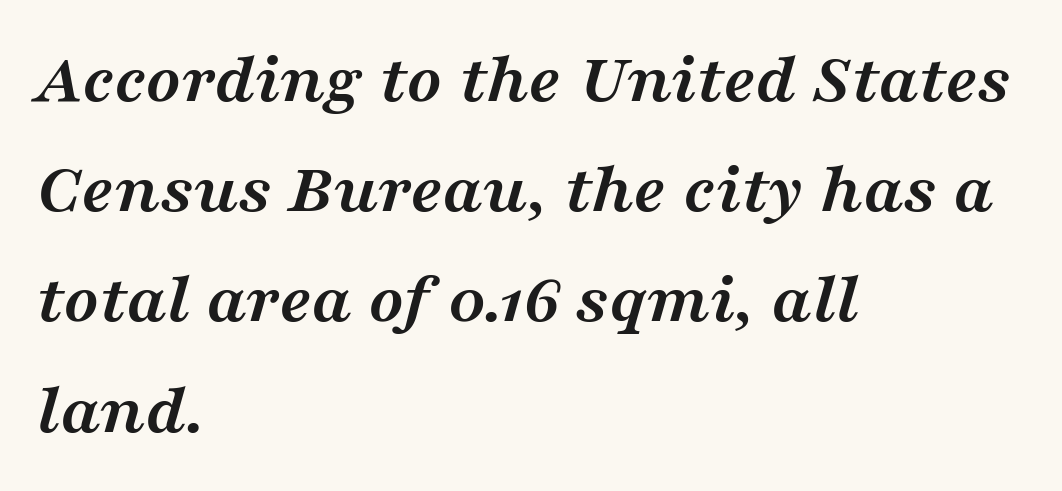
This is serif lettering, the kind often seen in printed books. Caption: multi-line text, flush left, ragged right. Only glyphs here, with clear space below each row. Between one letter and the next there's only the usual sliver of space. This is heavy type, rendered in bold. A typesetter would call this proportional, since set widths differ per character.
